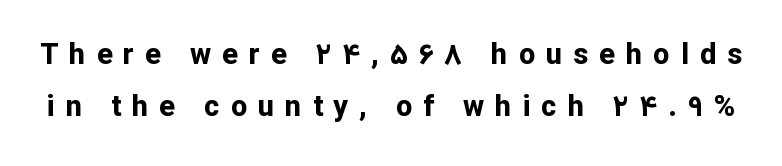
{"serif": "no", "italic": "no", "bold": "yes", "weight": "bold", "width": "normal", "stroke_contrast": "low", "x_height": "medium", "monospaced": "no", "underline": "no", "line_spacing_ratio": 1.79, "letter_spacing": "wide", "letter_spacing_em": 0.38, "glyph_px": 29}
